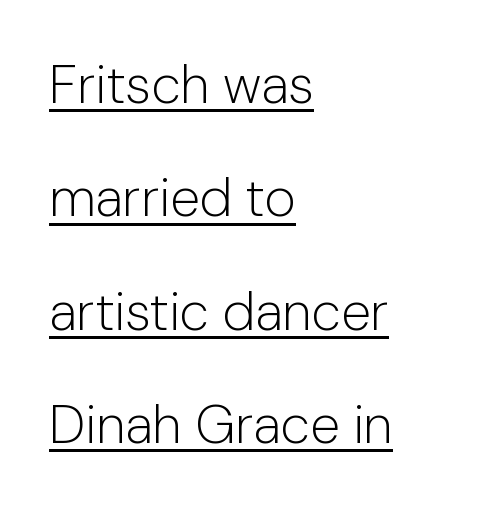
Look at the tracking — it's just the regular setting, nothing added. The passage shown is typeset with a sans-serif family. This reads as an unemphasized weight, regular at the heaviest. The glyphs are accompanied by a horizontal stroke just below them.
